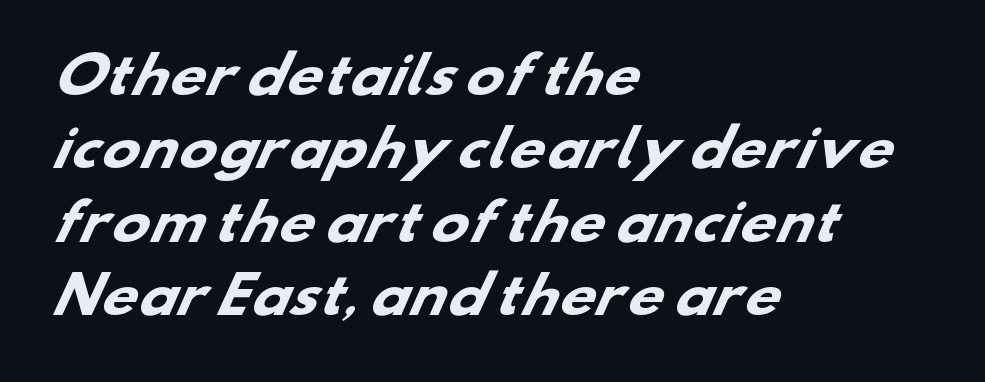
Do the characters align in a grid? No, the font is proportional. As a designer I'd log this as weight 700, bold. Casual observation: everything's shoved over to the left. The strip under each line holds only bare page. Notice how descenders clear the ascenders below comfortably — that's standard leading.
